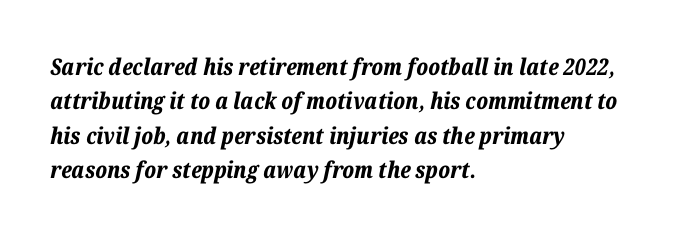
The text carries the slant typical of an italic or oblique font. Pretty heavy lettering here — definitely bold. Students, note that the glyphs here touch the page at normal intervals. The typesetter chose a ragged-right arrangement here. Each new line begins a customary step beneath the previous one. Decoration check: the copy has no underline.
